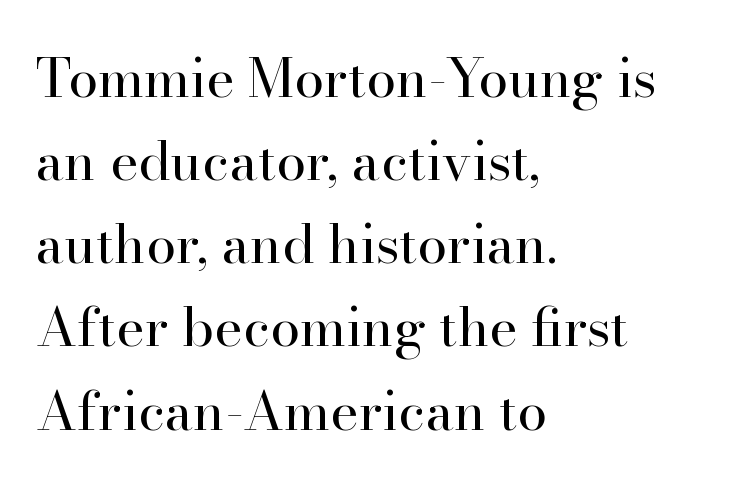
{"serif": "yes", "italic": "no", "bold": "no", "weight": "regular", "width": "normal", "stroke_contrast": "high", "x_height": "small", "monospaced": "no", "underline": "no", "align": "left", "line_spacing": "normal", "line_spacing_ratio": 1.54, "letter_spacing": "normal", "letter_spacing_em": 0.0, "glyph_px": 54}
